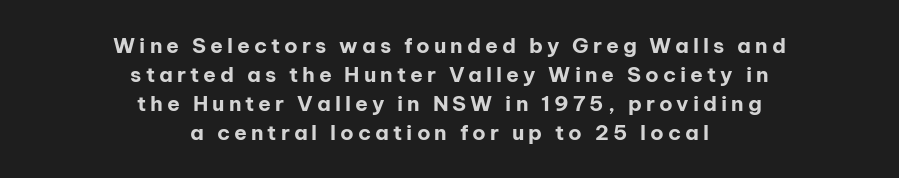
The image shows 21 px bold type, upright; set centered, normal line spacing (1.38x), not underlined.
